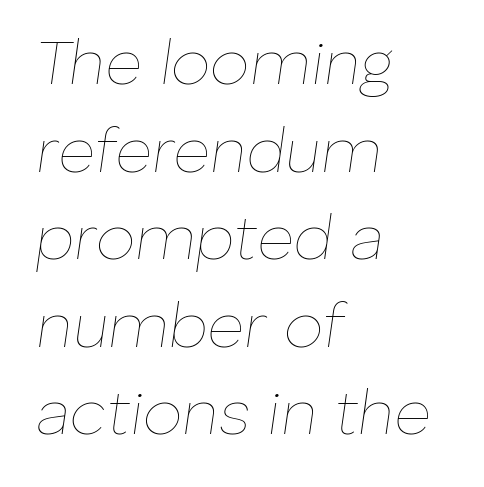
The image shows 63 px thin type, italic (leaning right); set left-aligned, normal line spacing (1.39x), normal letter spacing, not underlined; low stroke contrast and a medium x-height.
